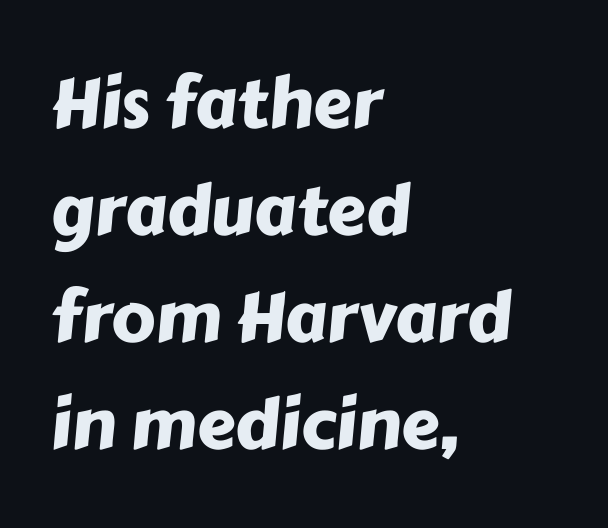
Q: Is the typeface a serif or a sans-serif typeface? A: Sans-serif.
Q: Is the text underlined? A: No.
Q: How is the paragraph aligned? A: Left-aligned.
Q: Is the spacing between letters normal or unusually wide? A: Normal.
Q: Is the spacing between lines tight, normal or loose? A: Normal.
Q: Width (condensed, normal, or wide)? A: Normal.
Q: Stroke contrast? A: Low.
Q: x-height? A: Medium.
Q: Monospaced? A: No.
